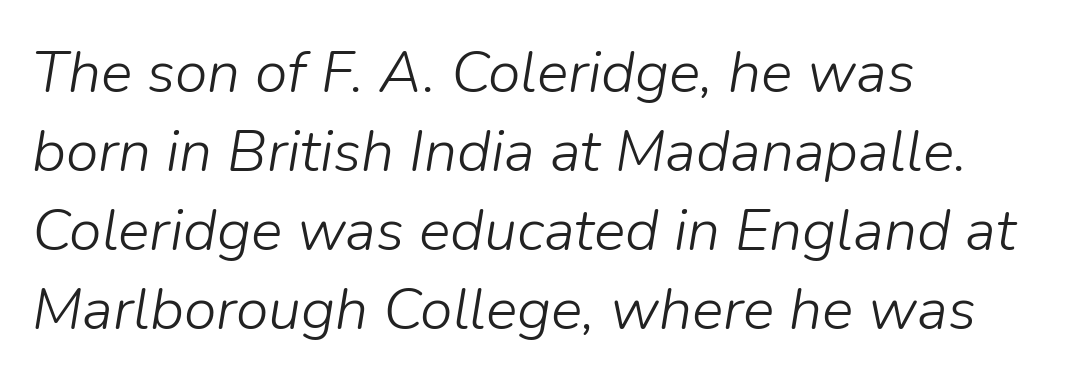
The image shows 59 px light type, italic (leaning right); set left-aligned, normal line spacing (1.34x), normal letter spacing, not underlined; low stroke contrast and a medium x-height.
